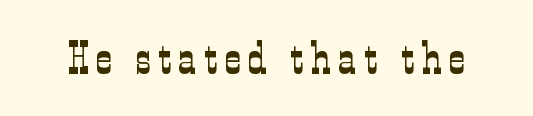
The letters stand straight up with perfectly vertical stems. Are there feet on the stems? There are — it's a serif. This is not heavy type; no bold has been used. The passage shown is not underscored anywhere.
